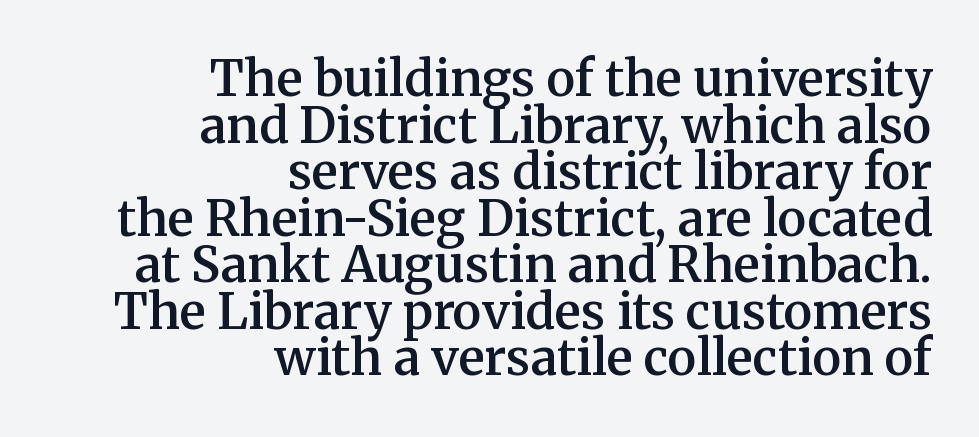
The typography opts for an upright posture over an oblique one. The paragraph has a hard right edge and a soft left edge. Weight check: semibold — heavier than regular, not quite bold. Words appear dense and cohesive because spacing is normal. Check the space under the baseline: it is left empty.
